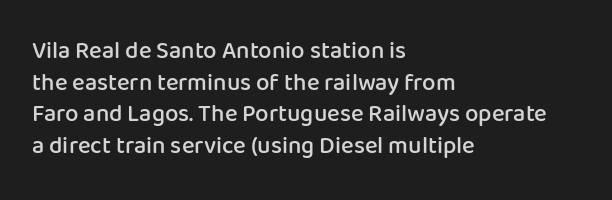
{"italic": "no", "bold": "semi", "underline": "no", "align": "left", "line_spacing": "normal", "line_spacing_ratio": 1.32, "letter_spacing": "normal", "letter_spacing_em": 0.0, "glyph_px": 24}
